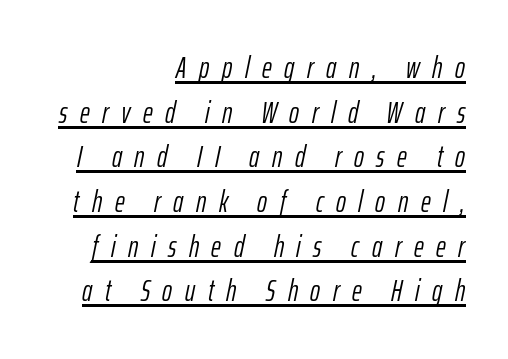
{"italic": "yes", "lean": "right", "slant_degrees": 12, "bold": "no", "weight": "light", "width": "condensed", "stroke_contrast": "low", "x_height": "medium", "monospaced": "no", "underline": "yes", "align": "right", "line_spacing": "normal", "line_spacing_ratio": 1.49, "letter_spacing": "wide", "letter_spacing_em": 0.42, "glyph_px": 30}
